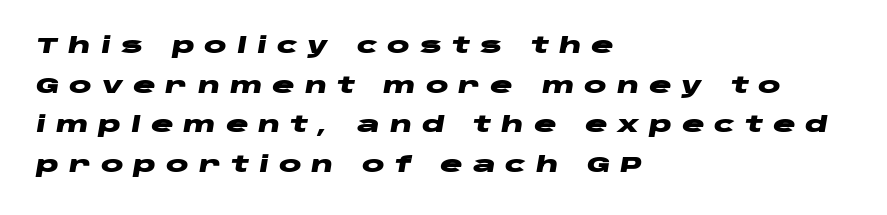
The image shows 21 px bold type, italic (leaning right); set left-aligned, line spacing 1.89x, unusually wide letter spacing (+0.47 em), not underlined.
